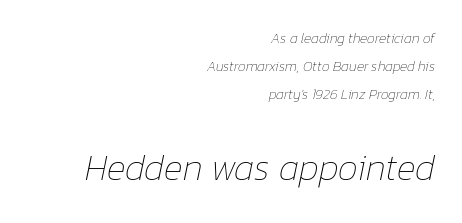
Is the type heavy? It reads as light-to-regular instead. This rendering features lettering with no underline. A flush-right, rag-left setting is used for this passage. The letters are slanted; this is an italic face. Size contrast runs from small at the top to large at the bottom.
